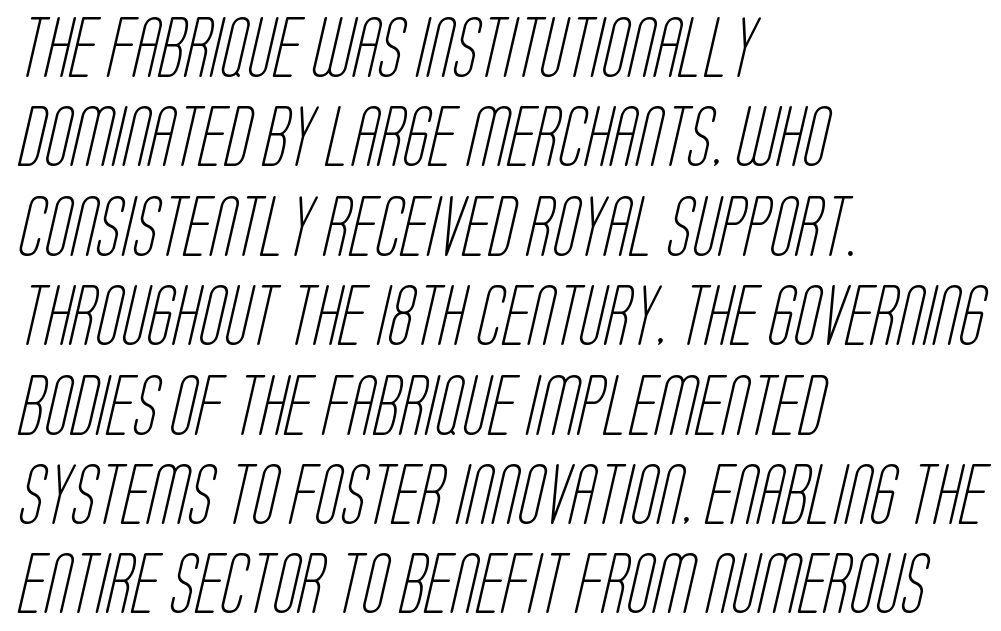
{"serif": "no", "bold": "no", "weight": "light", "width": "condensed", "stroke_contrast": "low", "x_height": "large", "monospaced": "no", "underline": "no", "align": "left", "line_spacing": "normal", "line_spacing_ratio": 1.49, "letter_spacing": "normal", "letter_spacing_em": 0.0, "glyph_px": 60}
